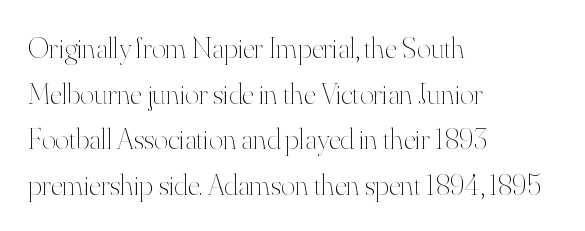
The image shows 30 px thin type, upright; set left-aligned, normal line spacing (1.52x), normal letter spacing, not underlined; high stroke contrast and a small x-height.
